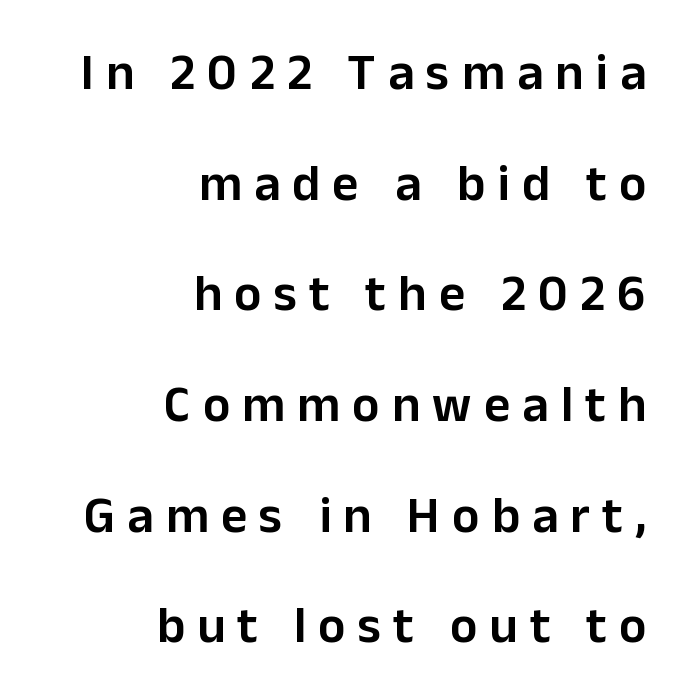
Here the designer chose a conventional face with non-uniform glyph widths. Is the type bold? Partly — it's a semibold, heavier than regular but not fully bold. Every character sits straight up, as roman type does. Loosely led — the rows are spread out. Lines of text with bare space underneath. In CSS terms this would be text-align: right.
